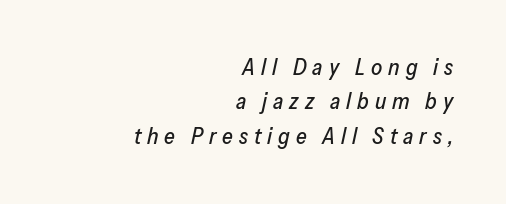
Every row of glyphs terminates at an identical x-position on the right. Only glyphs here, with clear space below each row. The glyphs look as if they've been sheared to an angle. Someone cranked the tracking dial way up on this one.
